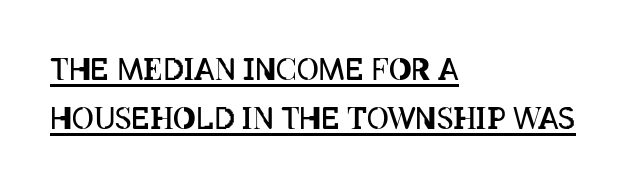
The image shows 30 px regular-weight, condensed type, upright; set left-aligned, normal line spacing (1.62x), normal letter spacing, underlined; low stroke contrast and a large x-height.
